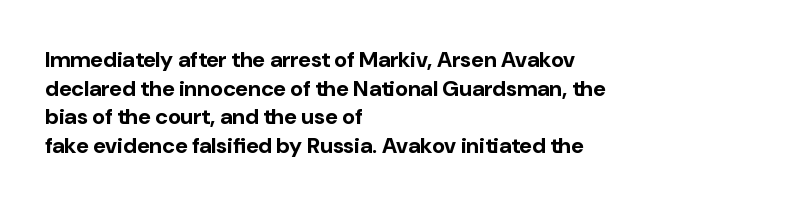
{"italic": "no", "bold": "yes", "underline": "no", "align": "left", "line_spacing": "normal", "line_spacing_ratio": 1.3, "letter_spacing": "normal", "letter_spacing_em": 0.0, "glyph_px": 22}
